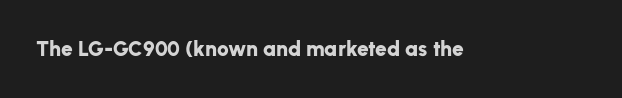
The letterforms sit shoulder to shoulder at normal distance. These lines were composed using upright roman letters. Check the space under the baseline: it is left empty. The sample has been set heavy, in full bold.
